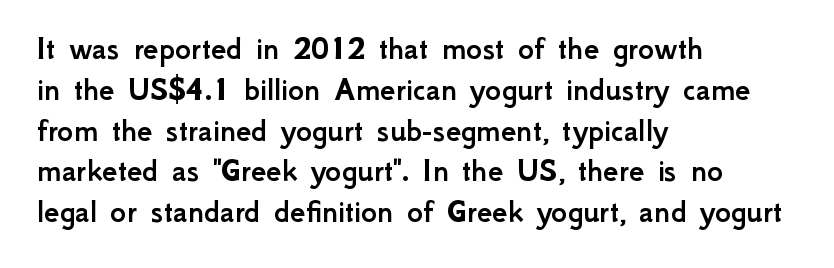
{"serif": "no", "italic": "no", "width": "normal", "stroke_contrast": "low", "x_height": "small", "monospaced": "no", "underline": "no", "align": "left", "line_spacing_ratio": 1.2, "letter_spacing": "normal", "letter_spacing_em": 0.0, "glyph_px": 34}
